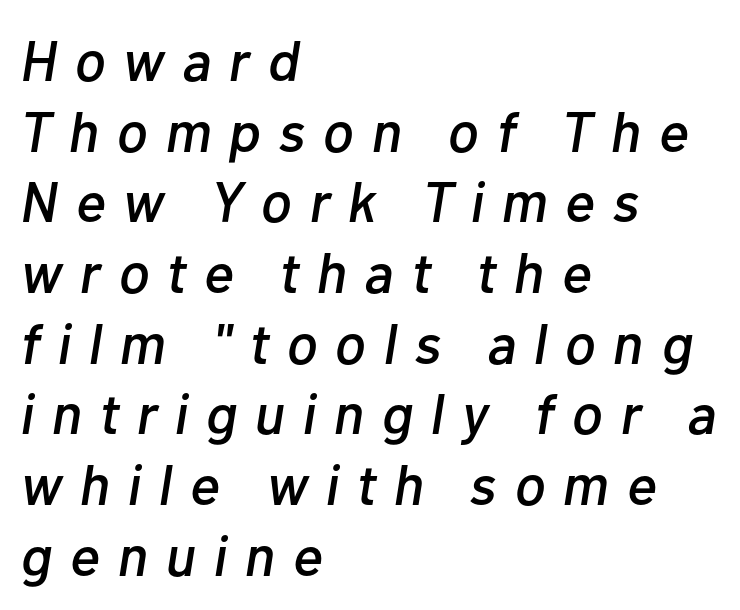
The image shows 57 px text type, italic (leaning right); set left-aligned, line spacing 1.24x, unusually wide letter spacing (+0.31 em), not underlined; low stroke contrast and a medium x-height.
